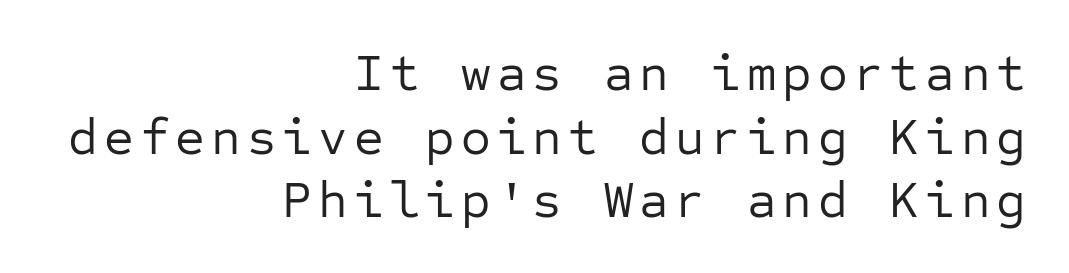
Q: Is the text bold? A: No.
Q: Is the text italic (slanted)? A: No, it is upright.
Q: Is the typeface a serif or a sans-serif typeface? A: Sans-serif.
Q: Is the text underlined? A: No.
Q: How is the paragraph aligned? A: Right-aligned.
Q: Is the spacing between lines tight, normal or loose? A: Normal.
Q: Width (condensed, normal, or wide)? A: Normal.
Q: Stroke contrast? A: Low.
Q: x-height? A: Medium.
Q: Monospaced? A: Yes.
